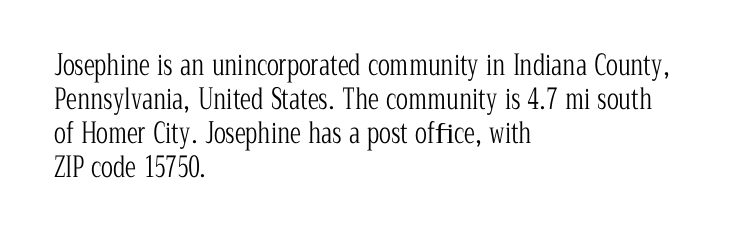
Q: Is the text bold? A: No.
Q: Is the text italic (slanted)? A: No, it is upright.
Q: Is the typeface a serif or a sans-serif typeface? A: Serif.
Q: Is the text underlined? A: No.
Q: How is the paragraph aligned? A: Left-aligned.
Q: Is the spacing between letters normal or unusually wide? A: Normal.
Q: Width (condensed, normal, or wide)? A: Condensed.
Q: Stroke contrast? A: Low.
Q: x-height? A: Medium.
Q: Monospaced? A: No.
